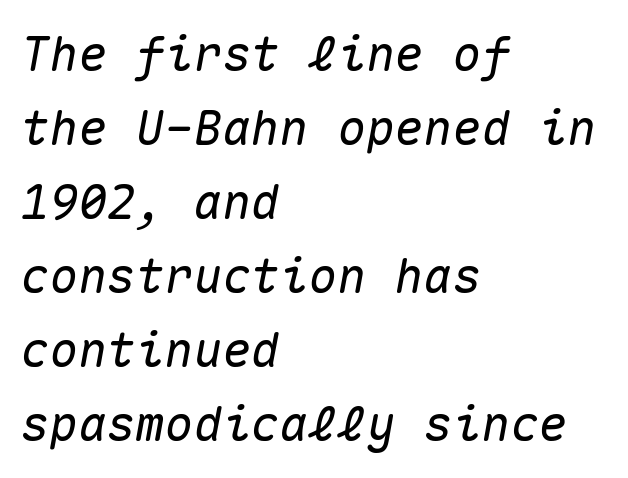
The image shows 48 px text type, italic (leaning right), monospaced; set left-aligned, normal line spacing (1.54x), normal letter spacing, not underlined; medium stroke contrast and a medium x-height.
